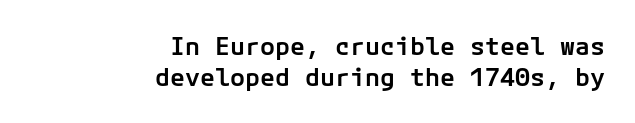
The image shows 25 px text type, upright; set right-aligned, normal line spacing (1.26x), normal letter spacing, not underlined.
